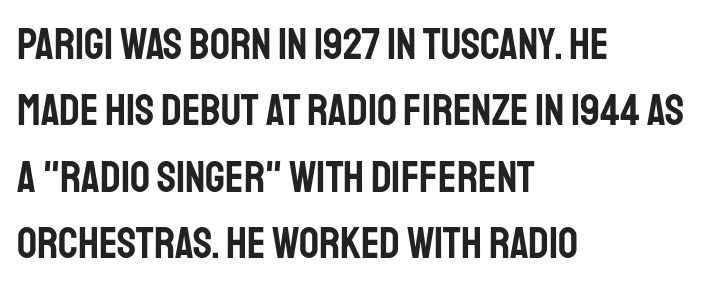
The paragraph shown leans on its left margin. The baseline area is clear. The lettering stays uniformly vertical, giving the passage a roman look. Here the designer chose a conventional face with non-uniform glyph widths.
